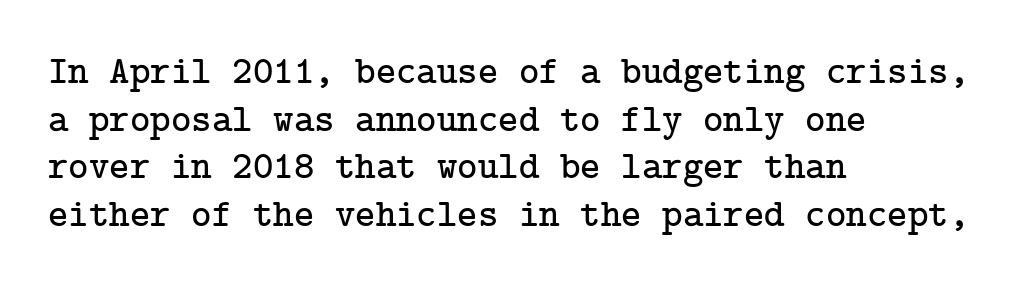
Q: Is the text italic (slanted)? A: No, it is upright.
Q: Is the typeface a serif or a sans-serif typeface? A: Serif.
Q: Is the text underlined? A: No.
Q: How is the paragraph aligned? A: Left-aligned.
Q: Is the spacing between letters normal or unusually wide? A: Normal.
Q: Width (condensed, normal, or wide)? A: Normal.
Q: Stroke contrast? A: Low.
Q: x-height? A: Medium.
